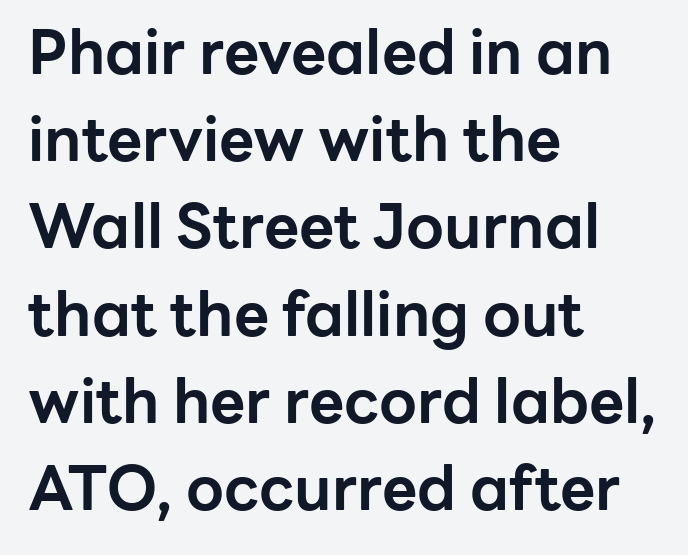
The image shows 61 px bold sans-serif type, upright; set left-aligned, normal line spacing (1.43x), normal letter spacing, not underlined; low stroke contrast and a medium x-height.
